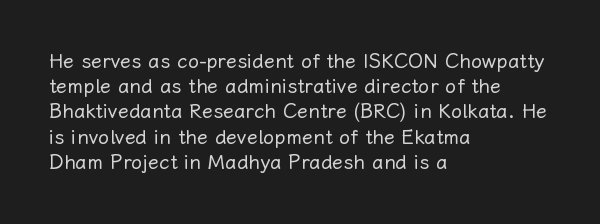
Q: Is the text bold? A: No.
Q: Is the text italic (slanted)? A: No, it is upright.
Q: Is the text underlined? A: No.
Q: How is the paragraph aligned? A: Left-aligned.
Q: Is the spacing between letters normal or unusually wide? A: Normal.
Q: Is the spacing between lines tight, normal or loose? A: Normal.
